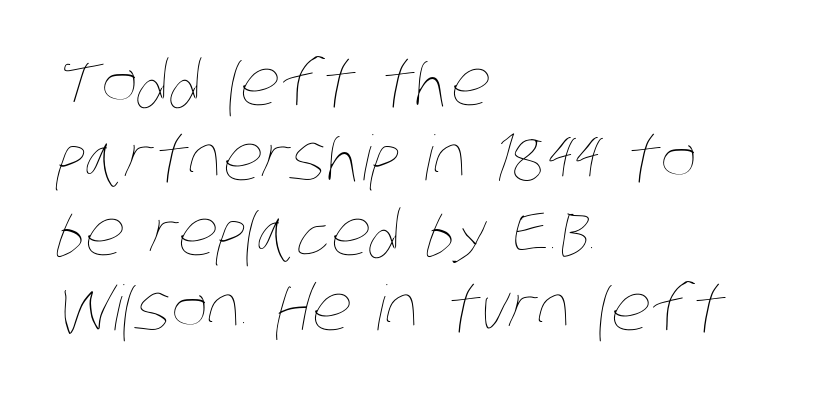
Visually the block forms a straight wall on the left and a jagged coastline on the right. Weight: regular or lighter. The space beneath each line is pristine and unruled. Looks like regular typesetting: each glyph gets only the width it needs. The passage shown has conventional tracking throughout.
